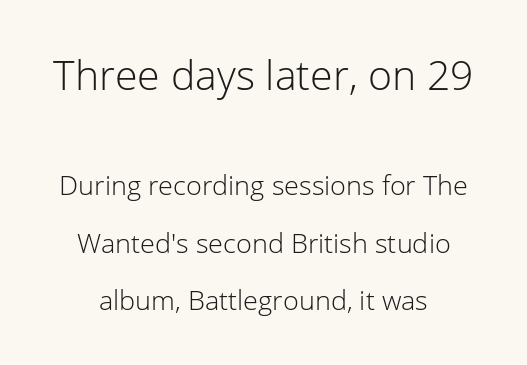
{"serif": "no", "italic": "no", "bold": "no", "weight": "light", "width": "normal", "stroke_contrast": "low", "x_height": "medium", "monospaced": "no", "underline": "no", "align": "center", "line_spacing": "loose", "line_spacing_ratio": 2.13, "letter_spacing": "normal", "letter_spacing_em": 0.0, "larger_block": "first", "size_ratio": 1.52, "glyph_px": 41}
